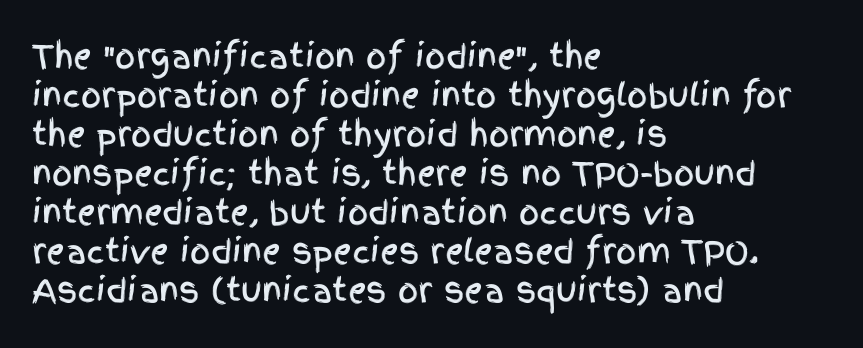
Quick note: underline off. The ragged edge is on the right, which tells us the setting is flush left. This rendering leaves character spacing at its baseline value. You could not count columns in this text — the font is proportionally spaced.
